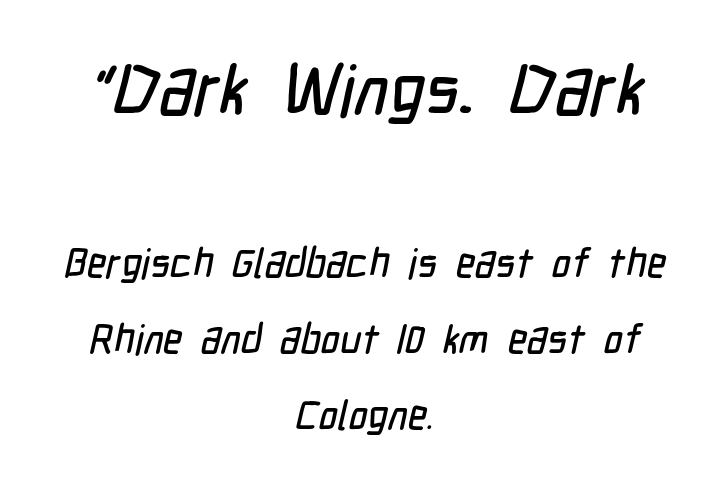
The words here are not underlined. Note: larger setting up top, smaller setting below. Compared with typical body copy, the letter spacing here is the same. Nope, no serifs anywhere on these letters. These lines are rendered in a variable-pitch font.
